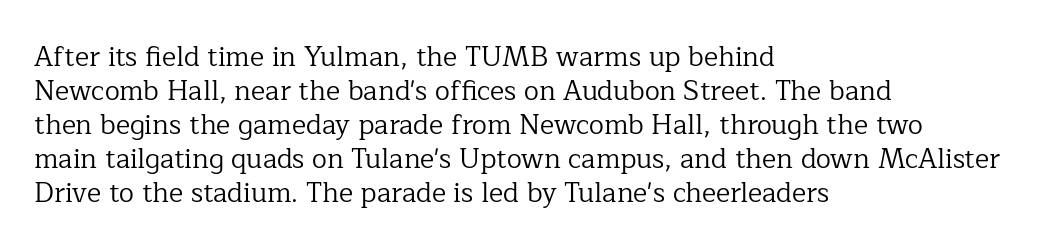
Vertically, the passage feels balanced, rows spaced as you'd expect. The strip under each line holds only bare page. Weight: in the light-to-regular range. Glyph-to-glyph distance matches everyday printed text.
